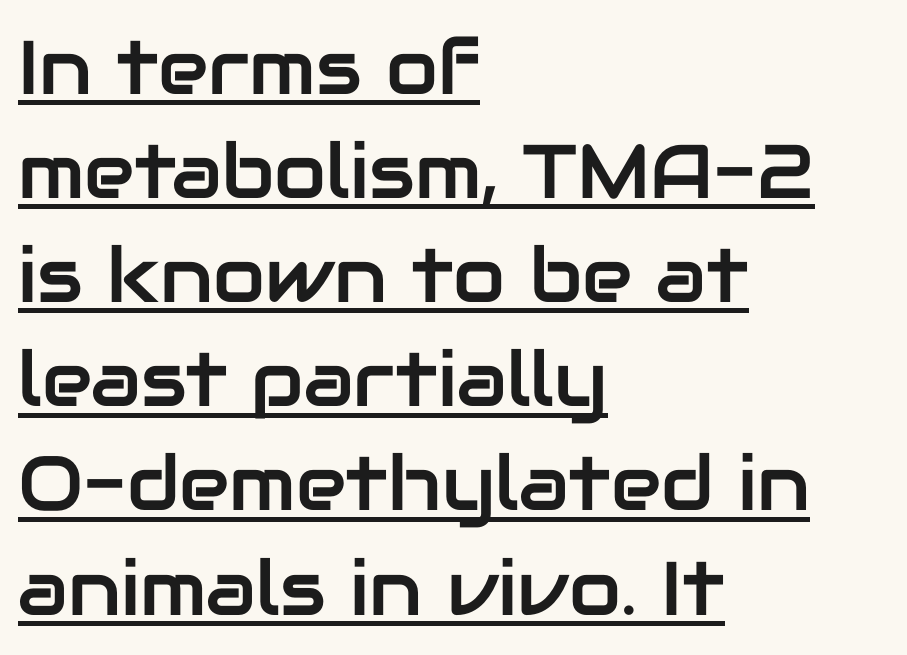
The ragged edge is on the right, which tells us the setting is flush left. The rows are spaced the way most documents space them. The face used here is a sans, in the tradition of grotesques and geometrics. The line texture is even and compact thanks to regular tracking.
